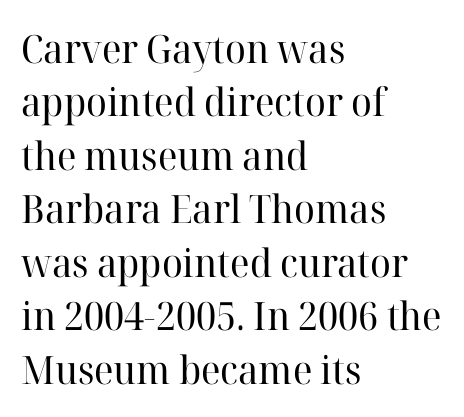
Q: Is the text bold? A: No.
Q: Is the text italic (slanted)? A: No, it is upright.
Q: Is the typeface a serif or a sans-serif typeface? A: Serif.
Q: Is the text underlined? A: No.
Q: How is the paragraph aligned? A: Left-aligned.
Q: Is the spacing between letters normal or unusually wide? A: Normal.
Q: Is the spacing between lines tight, normal or loose? A: Normal.
Q: Width (condensed, normal, or wide)? A: Normal.
Q: Stroke contrast? A: High.
Q: x-height? A: Medium.
Q: Monospaced? A: No.
